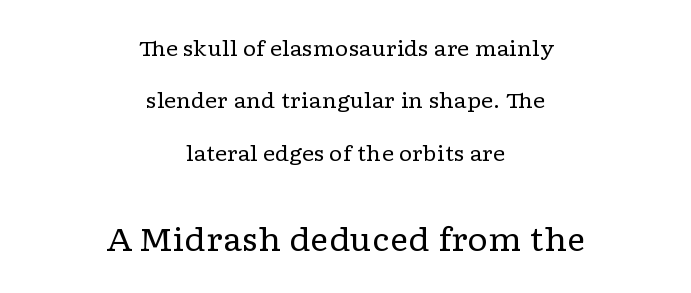
{"serif": "yes", "italic": "no", "bold": "no", "weight": "regular", "width": "wide", "stroke_contrast": "low", "x_height": "medium", "monospaced": "no", "underline": "no", "align": "center", "line_spacing": "loose", "line_spacing_ratio": 2.49, "letter_spacing": "normal", "letter_spacing_em": 0.0, "larger_block": "second", "size_ratio": 1.52, "glyph_px": 32}
